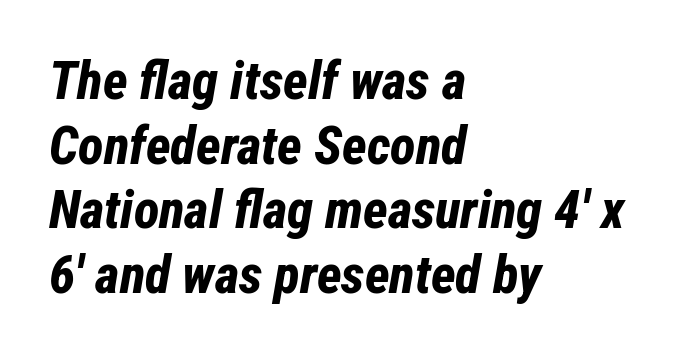
The rendering uses natural spacing where letterforms have individual widths. The font's italic variant was chosen for this text. Characters follow at the spacing the type designer built in. In terms of weight, the rendering is a true, heavy bold. The paragraph shown leans on its left margin.
